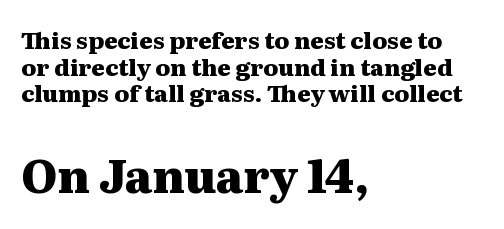
Q: Is the text bold? A: Yes.
Q: Is the text italic (slanted)? A: No, it is upright.
Q: Is the typeface a serif or a sans-serif typeface? A: Serif.
Q: Is the text underlined? A: No.
Q: How is the paragraph aligned? A: Left-aligned.
Q: Is the spacing between letters normal or unusually wide? A: Normal.
Q: Which block of text is set in a larger size, the first (top) or the second (bottom)? A: The second (bottom) one.
Q: Width (condensed, normal, or wide)? A: Wide.
Q: Stroke contrast? A: Medium.
Q: x-height? A: Medium.
Q: Monospaced? A: No.
